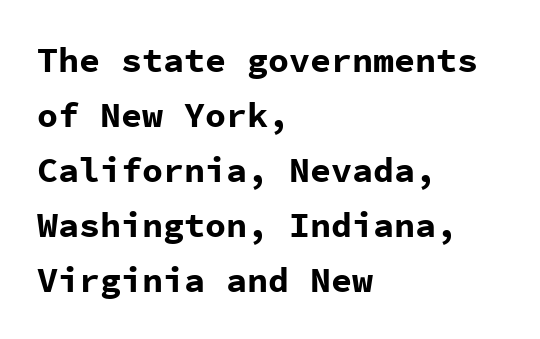
{"serif": "no", "italic": "no", "bold": "yes", "weight": "bold", "width": "normal", "stroke_contrast": "low", "x_height": "medium", "monospaced": "yes", "underline": "no", "align": "left", "line_spacing": "normal", "line_spacing_ratio": 1.57, "letter_spacing": "normal", "letter_spacing_em": 0.0, "glyph_px": 35}
